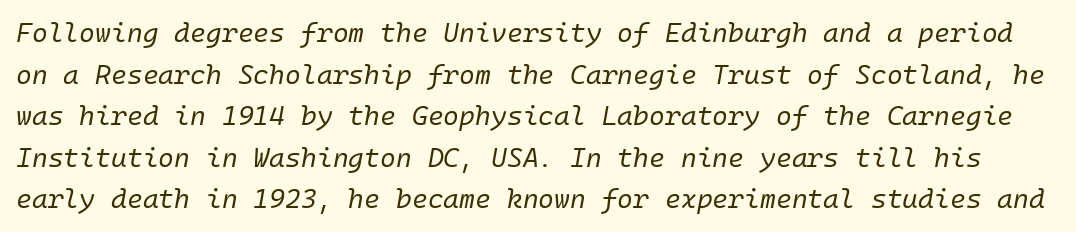
{"italic": "yes", "lean": "right", "slant_degrees": 10, "bold": "no", "underline": "no", "line_spacing": "normal", "line_spacing_ratio": 1.54, "letter_spacing": "normal", "letter_spacing_em": 0.0, "glyph_px": 27}
